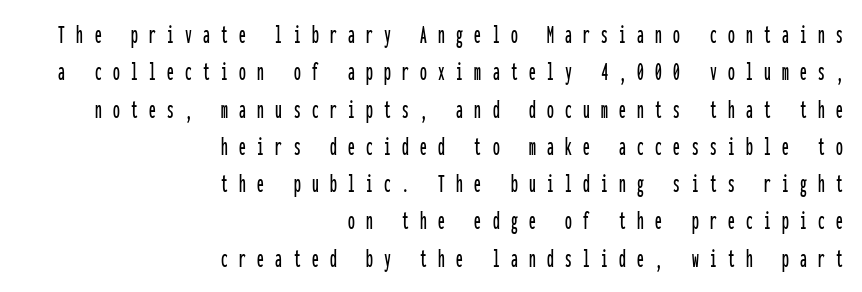
The image shows 27 px text type, upright; set right-aligned, normal line spacing (1.38x), unusually wide letter spacing (+0.42 em), not underlined.
